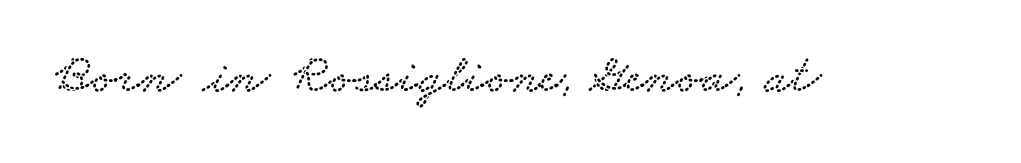
Q: Is the typeface a serif or a sans-serif typeface? A: Serif.
Q: Is the text underlined? A: No.
Q: Is the spacing between letters normal or unusually wide? A: Normal.
Q: Width (condensed, normal, or wide)? A: Wide.
Q: Stroke contrast? A: Low.
Q: x-height? A: Small.
Q: Monospaced? A: No.
